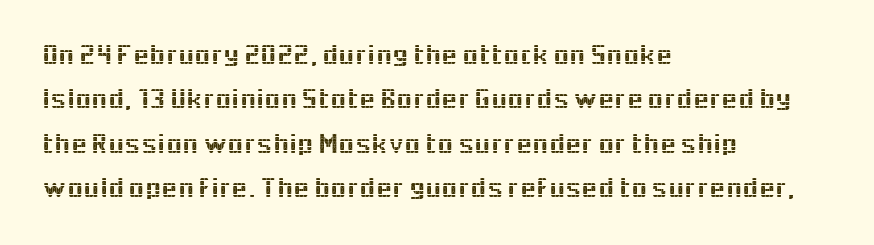
The image shows 29 px sans-serif type, upright; set left-aligned, normal line spacing (1.53x), normal letter spacing, not underlined; a medium x-height.
